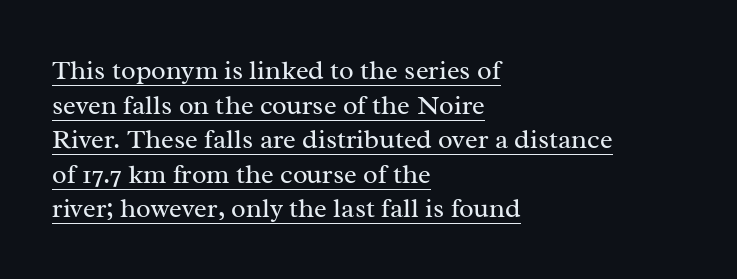
The image shows 27 px text type, upright; set left-aligned, normal line spacing (1.28x), normal letter spacing, underlined.
